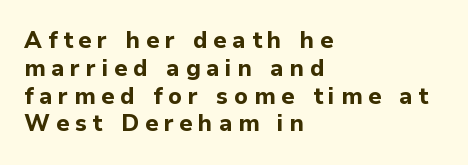
Q: Is the text bold? A: Yes.
Q: Is the text italic (slanted)? A: No, it is upright.
Q: Is the text underlined? A: No.
Q: How is the paragraph aligned? A: Left-aligned.
Q: Is the spacing between letters normal or unusually wide? A: Unusually wide.
